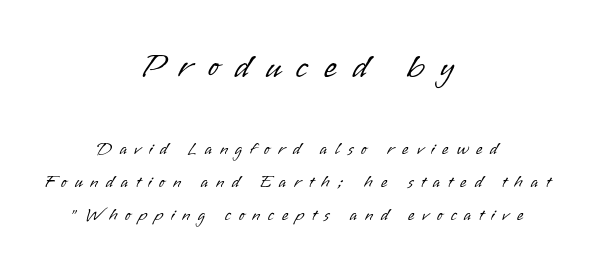
The baseline area is clear. Glyph-to-glyph distance is far greater than everyday printed text. The text was rendered using a sans face with plain stroke endings.
